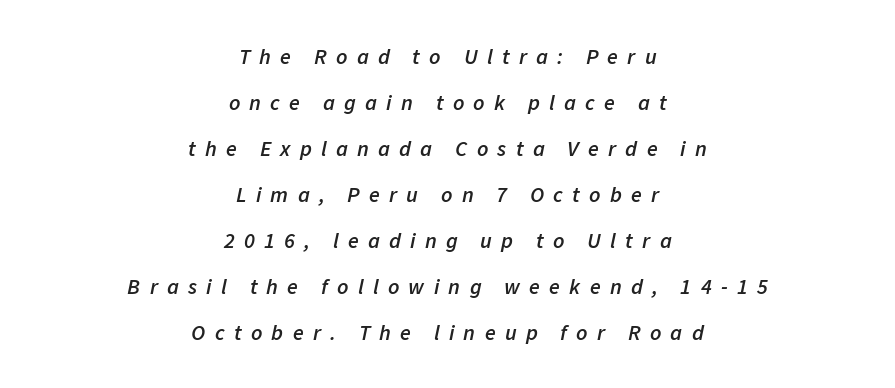
The text carries the slant typical of an italic or oblique font. Each word looks stretched out because of the extra space between its letters. Every row of glyphs is offset so its center matches the block's center. Stroke thickness is moderately raised; the sample reads as semibold.
